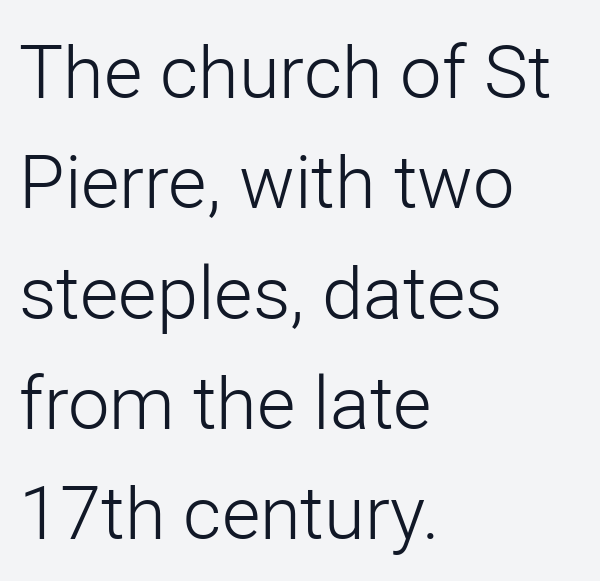
What's the leading like? Ordinary, nothing unusual. Here the designer chose a conventional face with non-uniform glyph widths. Here the glyphs are tracked normally, forming tight word shapes. Posture: upright roman. Weight: regular or lighter. Does the type have serifs? No, each stem ends abruptly.
